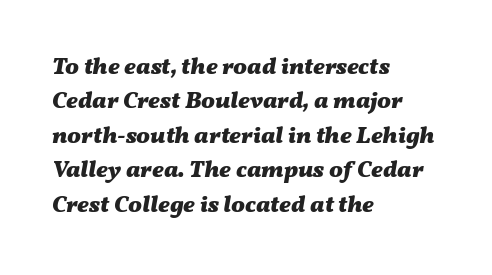
Tracking value appears to be zero — textbook default spacing. The lines are quadded left. The block of text has a typical density, with ordinary space between rows. Only glyphs here, with clear space below each row. Is the type bold? Yes — the strokes are clearly thick and heavy.
